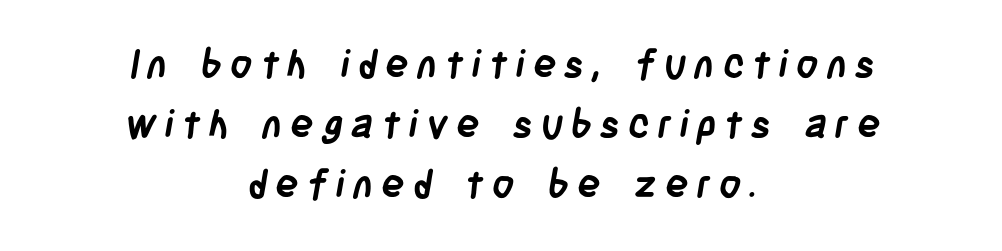
The image shows 39 px semibold, condensed sans-serif type; set centered, normal line spacing (1.54x), unusually wide letter spacing (+0.2 em), not underlined; low stroke contrast and a large x-height.
